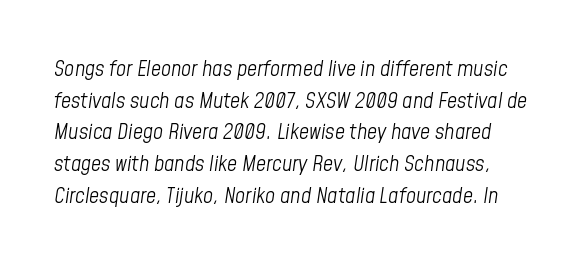
{"italic": "yes", "lean": "right", "slant_degrees": 8, "bold": "no", "underline": "no", "line_spacing": "normal", "line_spacing_ratio": 1.44, "letter_spacing": "normal", "letter_spacing_em": 0.0, "glyph_px": 22}
